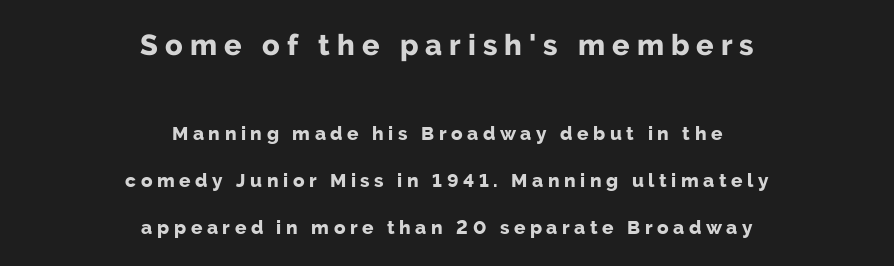
{"serif": "no", "italic": "no", "bold": "yes", "weight": "bold", "width": "normal", "stroke_contrast": "low", "x_height": "medium", "monospaced": "no", "underline": "no", "align": "center", "line_spacing": "loose", "line_spacing_ratio": 2.47, "letter_spacing": "wide", "letter_spacing_em": 0.24, "larger_block": "first", "size_ratio": 1.53, "glyph_px": 29}
